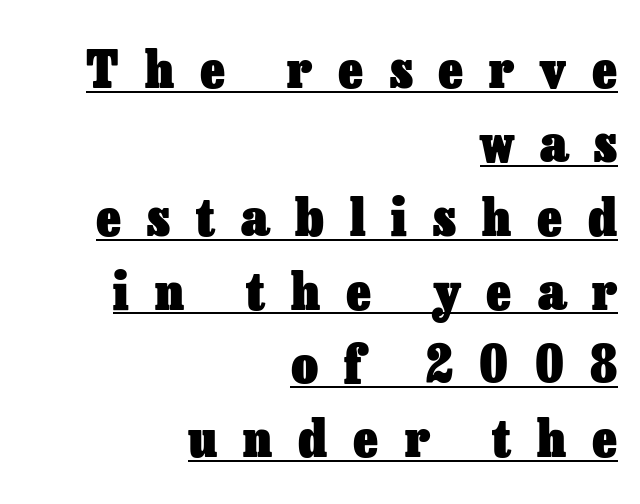
{"italic": "no", "bold": "yes", "weight": "heavy", "width": "normal", "stroke_contrast": "low", "x_height": "medium", "monospaced": "no", "underline": "yes", "align": "right", "line_spacing": "normal", "line_spacing_ratio": 1.42, "letter_spacing": "wide", "letter_spacing_em": 0.5, "glyph_px": 52}
